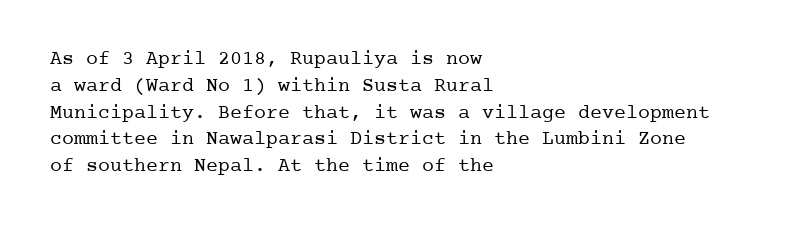
Unlike italic type, these characters show no tilt at all. Honestly, there is no underline to notice here at all. The ragged edge is on the right, which tells us the setting is flush left. Tracking here is standard; glyphs follow each other at the usual distance.
